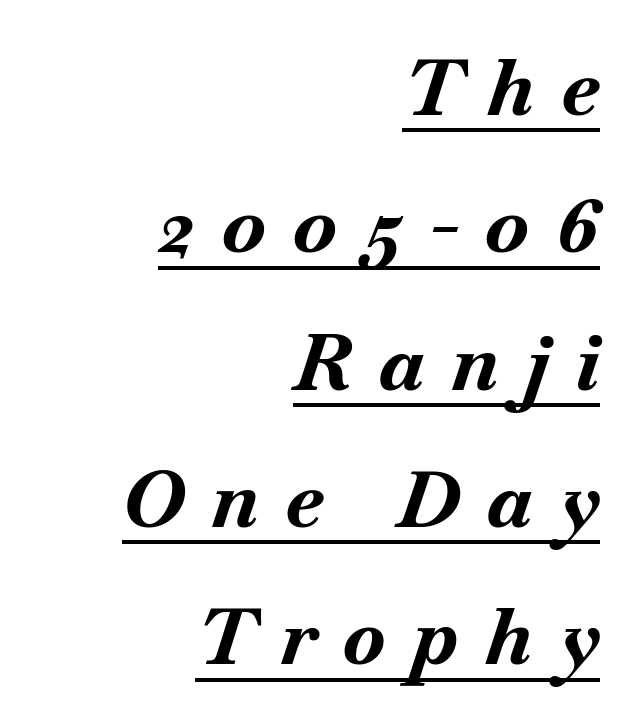
Q: Is the text bold? A: Yes.
Q: Is the text italic (slanted)? A: Yes, it leans right by about 18 degrees.
Q: Is the text underlined? A: Yes.
Q: How is the paragraph aligned? A: Right-aligned.
Q: Is the spacing between letters normal or unusually wide? A: Unusually wide.
Q: Width (condensed, normal, or wide)? A: Normal.
Q: Stroke contrast? A: Medium.
Q: x-height? A: Small.
Q: Monospaced? A: No.
